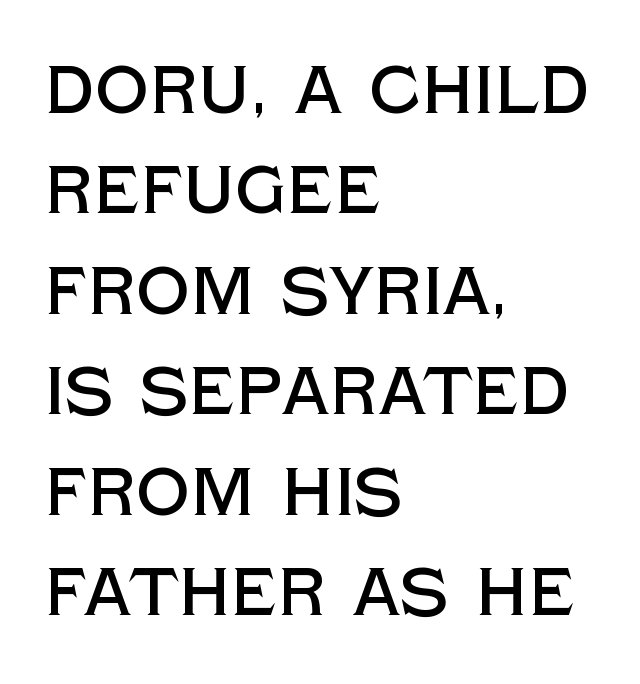
{"serif": "no", "italic": "no", "width": "normal", "x_height": "large", "monospaced": "no", "underline": "no", "align": "left", "line_spacing": "normal", "line_spacing_ratio": 1.5, "letter_spacing": "normal", "letter_spacing_em": 0.0, "glyph_px": 67}
